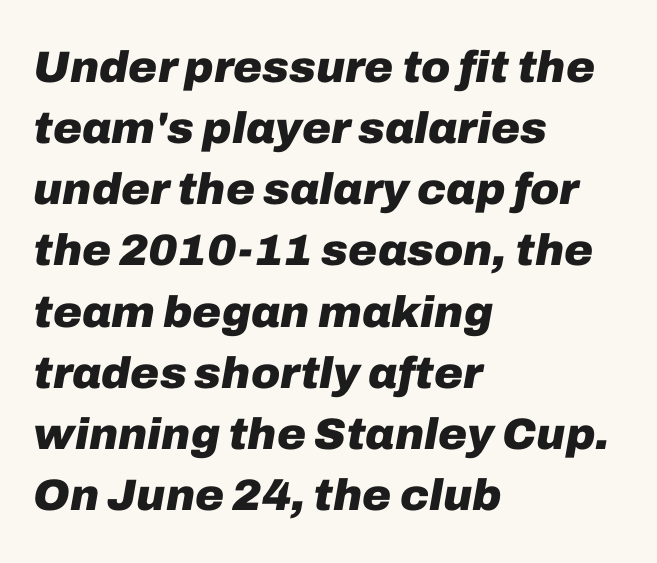
The image shows 44 px heavy type, italic (leaning right); set left-aligned, normal line spacing (1.39x), normal letter spacing, not underlined; low stroke contrast and a medium x-height.
